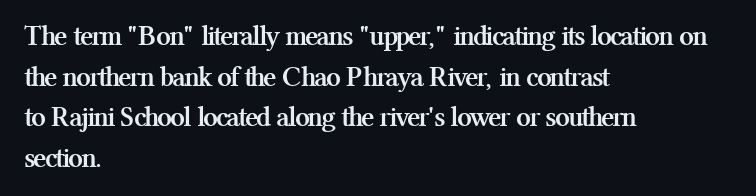
The image shows 29 px semibold serif type, upright; set left-aligned, normal line spacing (1.4x), normal letter spacing, not underlined; medium stroke contrast and a medium x-height.
